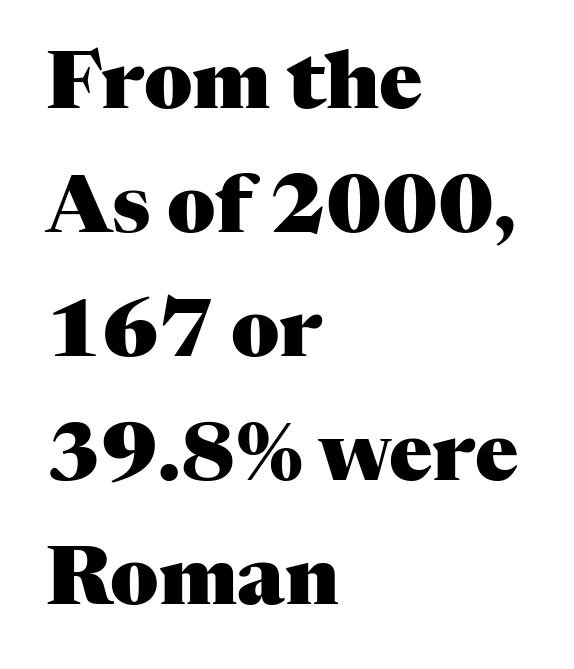
The image shows 80 px heavy serif type, upright; set left-aligned, normal line spacing (1.55x), normal letter spacing, not underlined; medium stroke contrast and a medium x-height.
